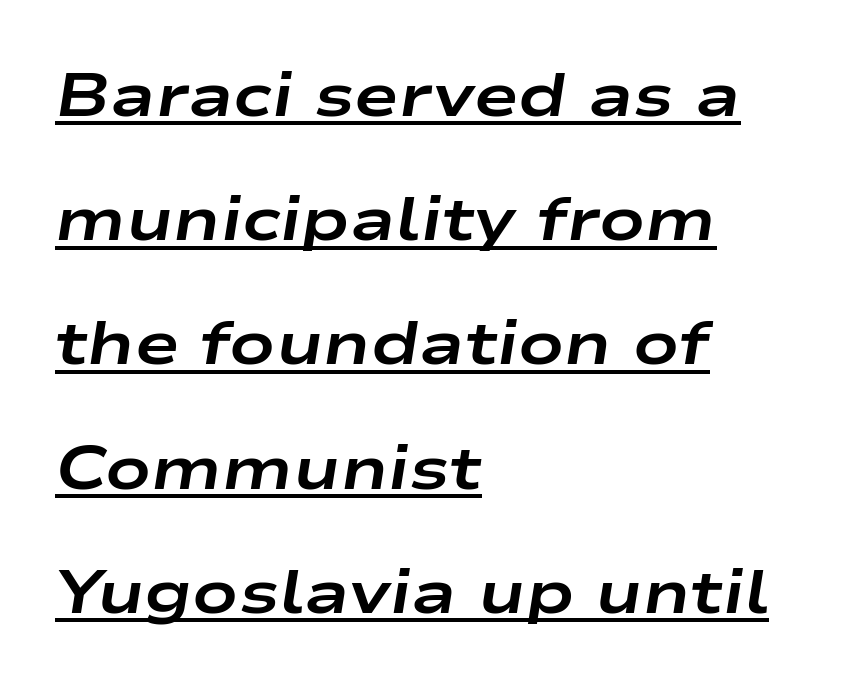
{"italic": "yes", "lean": "right", "slant_degrees": 9, "bold": "yes", "weight": "bold", "width": "wide", "stroke_contrast": "low", "x_height": "medium", "monospaced": "no", "underline": "yes", "align": "left", "line_spacing": "loose", "line_spacing_ratio": 2.07, "letter_spacing": "normal", "letter_spacing_em": 0.0, "glyph_px": 60}
